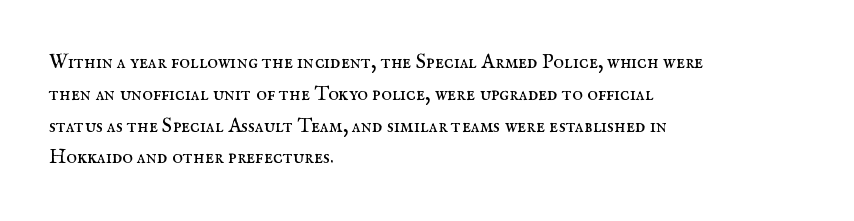
The image shows 20 px text type, upright; set left-aligned, normal line spacing (1.59x), normal letter spacing, not underlined.
